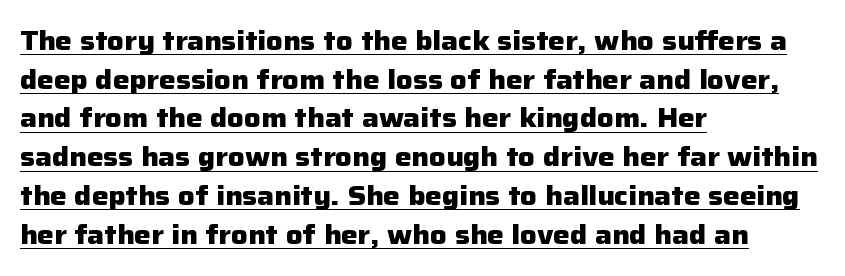
Q: Is the text bold? A: Yes.
Q: Is the text italic (slanted)? A: No, it is upright.
Q: Is the text underlined? A: Yes.
Q: How is the paragraph aligned? A: Left-aligned.
Q: Is the spacing between letters normal or unusually wide? A: Normal.
Q: Is the spacing between lines tight, normal or loose? A: Normal.
